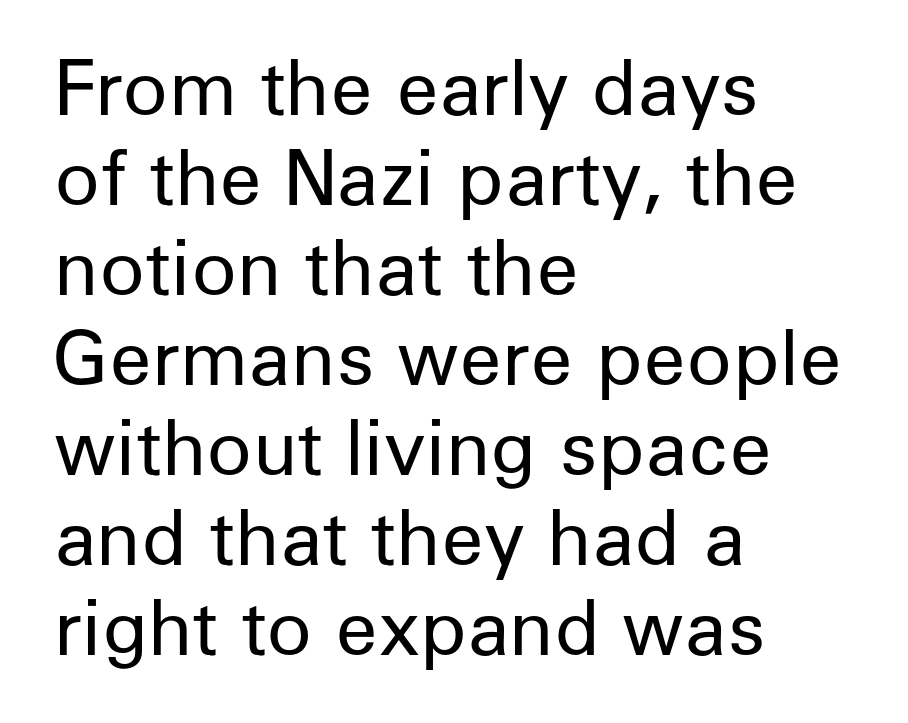
The image shows 75 px regular-weight sans-serif type, upright; set left-aligned, line spacing 1.2x, normal letter spacing, not underlined; low stroke contrast and a medium x-height.
